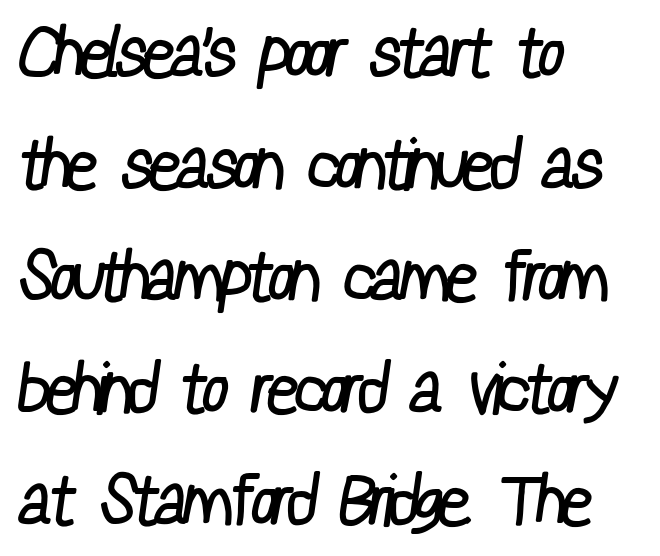
The image shows 70 px regular-weight, condensed sans-serif type; set left-aligned, normal line spacing (1.6x), normal letter spacing, not underlined; low stroke contrast and a medium x-height.
